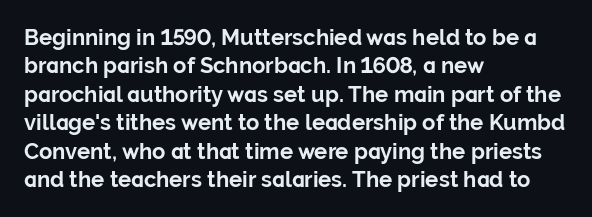
Q: Is the text bold? A: Yes.
Q: Is the text italic (slanted)? A: No, it is upright.
Q: Is the text underlined? A: No.
Q: How is the paragraph aligned? A: Left-aligned.
Q: Is the spacing between letters normal or unusually wide? A: Normal.
Q: Is the spacing between lines tight, normal or loose? A: Normal.
